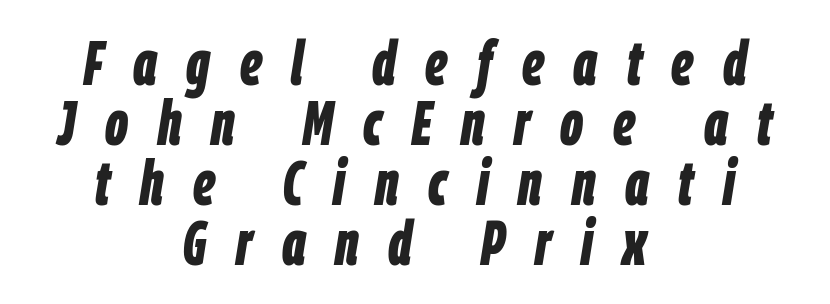
Each letter keeps its own natural width here, so spacing adapts to shape. Anything drawn beneath the words? Only blank space. On the weight axis this lands at bold, roughly 700. This sample trades vertical openness for compactness between lines.
